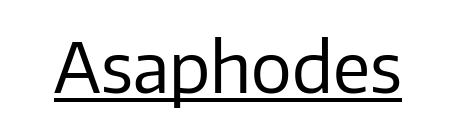
Q: Is the text bold? A: No.
Q: Is the text italic (slanted)? A: No, it is upright.
Q: Is the typeface a serif or a sans-serif typeface? A: Sans-serif.
Q: Is the text underlined? A: Yes.
Q: Is the spacing between letters normal or unusually wide? A: Normal.
Q: Width (condensed, normal, or wide)? A: Normal.
Q: Stroke contrast? A: Low.
Q: x-height? A: Medium.
Q: Monospaced? A: No.
